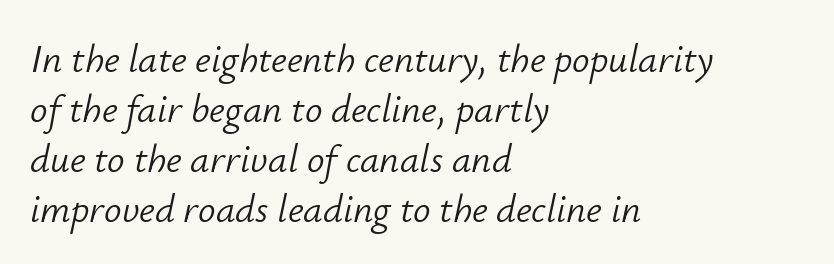
Note the varied advance widths — an 'i' is clearly narrower than an 'm'. Does the leading feel generous? No, just average. Quick note: italic. The passage shown has conventional tracking throughout.
